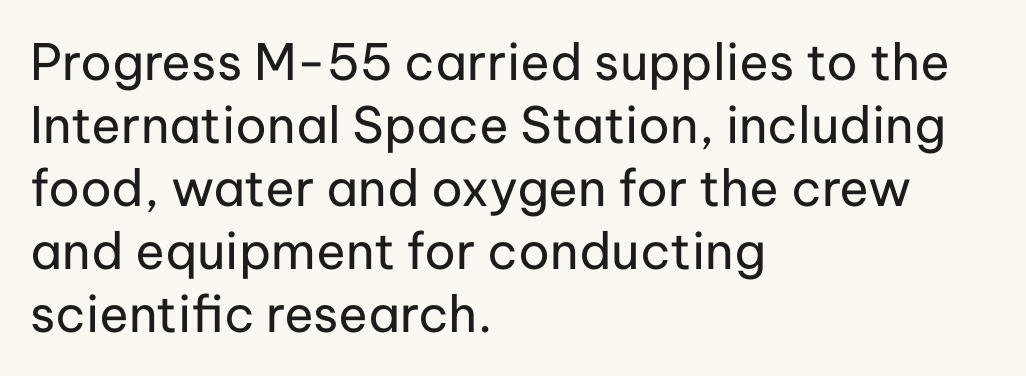
{"serif": "no", "italic": "no", "bold": "no", "weight": "regular", "width": "normal", "stroke_contrast": "low", "x_height": "medium", "monospaced": "no", "underline": "no", "align": "left", "line_spacing": "normal", "line_spacing_ratio": 1.26, "letter_spacing": "normal", "letter_spacing_em": 0.0, "glyph_px": 50}
